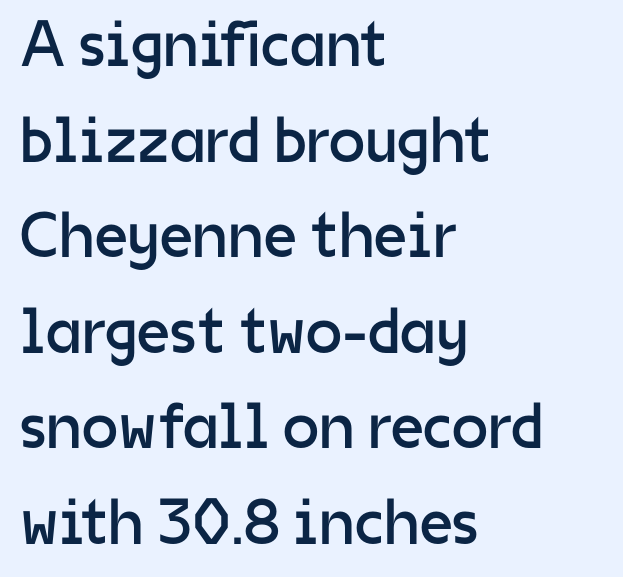
Q: Is the text bold? A: No.
Q: Is the text italic (slanted)? A: No, it is upright.
Q: Is the typeface a serif or a sans-serif typeface? A: Sans-serif.
Q: Is the text underlined? A: No.
Q: How is the paragraph aligned? A: Left-aligned.
Q: Is the spacing between letters normal or unusually wide? A: Normal.
Q: Is the spacing between lines tight, normal or loose? A: Normal.
Q: Width (condensed, normal, or wide)? A: Normal.
Q: Stroke contrast? A: Low.
Q: x-height? A: Medium.
Q: Monospaced? A: No.
